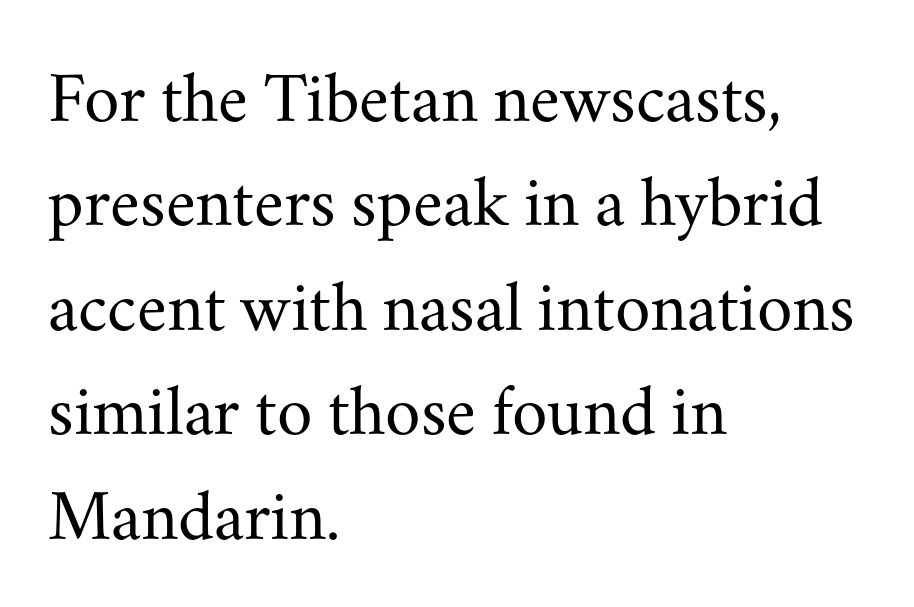
{"serif": "yes", "italic": "no", "bold": "no", "weight": "regular", "width": "normal", "stroke_contrast": "medium", "x_height": "small", "monospaced": "no", "underline": "no", "align": "left", "line_spacing": "normal", "line_spacing_ratio": 1.45, "letter_spacing": "normal", "letter_spacing_em": 0.0, "glyph_px": 72}
